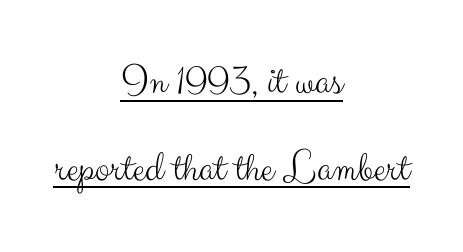
{"serif": "no", "bold": "no", "weight": "light", "width": "normal", "stroke_contrast": "medium", "x_height": "small", "monospaced": "no", "underline": "yes", "align": "center", "line_spacing": "loose", "line_spacing_ratio": 1.97, "letter_spacing": "normal", "letter_spacing_em": 0.0, "glyph_px": 44}
